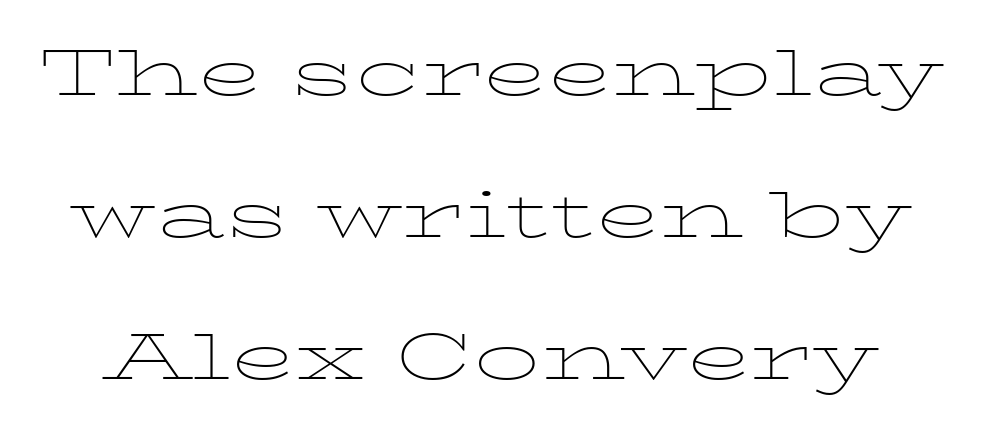
The image shows 66 px thin, wide serif type, upright; set loose line spacing (2.15x), normal letter spacing, not underlined; low stroke contrast and a medium x-height.
